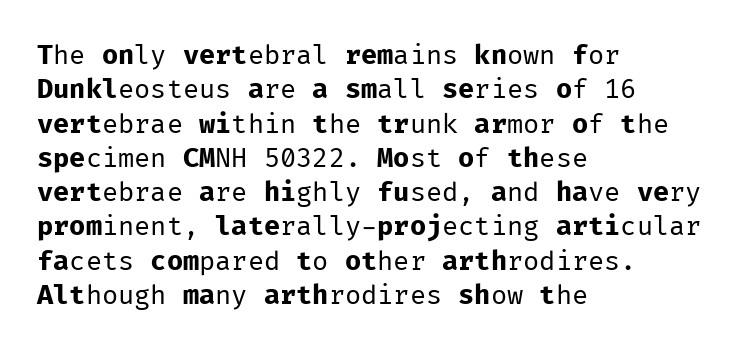
Q: Is the text bold? A: No.
Q: Is the text italic (slanted)? A: No, it is upright.
Q: Is the text underlined? A: No.
Q: How is the paragraph aligned? A: Left-aligned.
Q: Is the spacing between letters normal or unusually wide? A: Normal.
Q: Is the spacing between lines tight, normal or loose? A: Normal.
